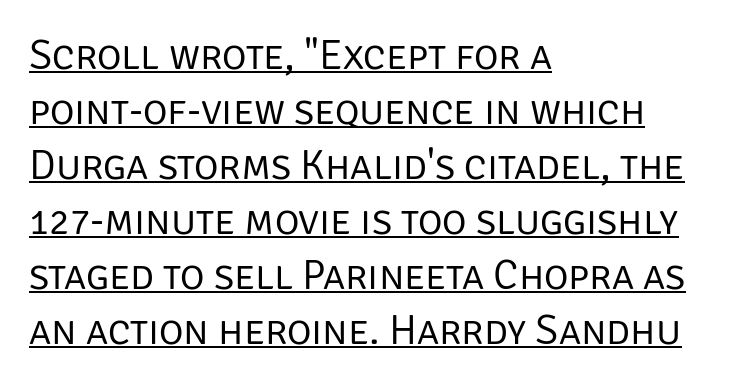
Q: Is the text bold? A: No.
Q: Is the text italic (slanted)? A: No, it is upright.
Q: Is the typeface a serif or a sans-serif typeface? A: Sans-serif.
Q: Is the text underlined? A: Yes.
Q: How is the paragraph aligned? A: Left-aligned.
Q: Is the spacing between letters normal or unusually wide? A: Normal.
Q: Is the spacing between lines tight, normal or loose? A: Normal.
Q: Width (condensed, normal, or wide)? A: Normal.
Q: Stroke contrast? A: Low.
Q: x-height? A: Large.
Q: Monospaced? A: No.
